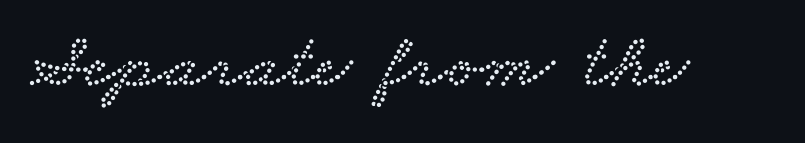
Descenders are the only things crossing below the line. Caption: standard tracking, unaltered. Does the type have serifs? Yes, each stem ends in a small foot. The face used here is proportionally spaced, like ordinary book or web type.
